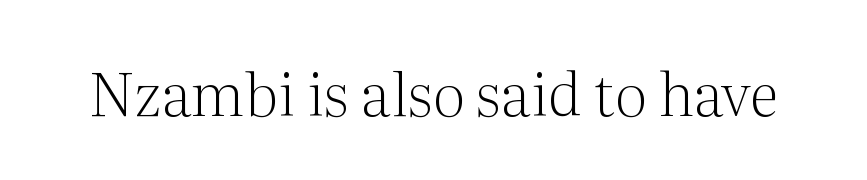
The image shows 60 px light serif type, upright; set normal letter spacing, not underlined; medium stroke contrast and a medium x-height.
